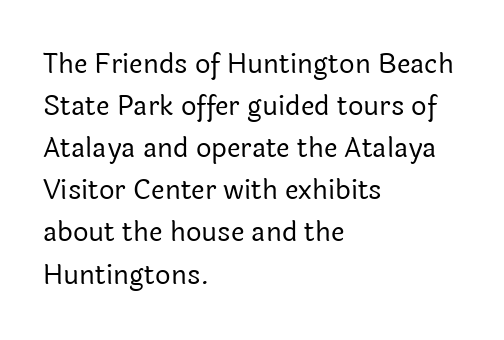
{"italic": "no", "bold": "no", "underline": "no", "align": "left", "line_spacing": "normal", "line_spacing_ratio": 1.56, "letter_spacing": "normal", "letter_spacing_em": 0.0, "glyph_px": 27}
